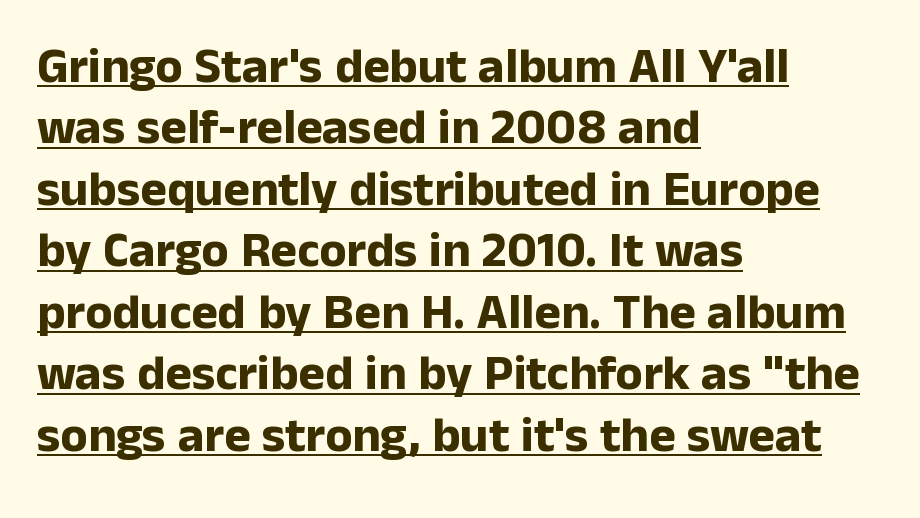
The specimen includes a rule beneath the text block's lines. Italic: no, the glyphs are upright roman. Is this a sans? Yes — the strokes have no serifs. The passage shown has conventional tracking throughout. Each line starts at the same left margin while the right side varies.
